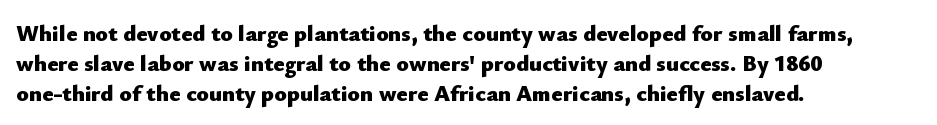
Does extra space separate the letters? No, they use regular spacing. The passage is arranged the way most books set body copy — flush left. Successive baselines arrive at the customary interval. Posture: upright roman. Is the type bold? Yes — the strokes are clearly thick and heavy.
